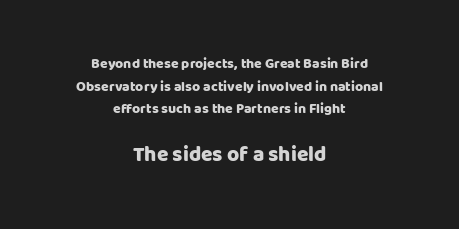
Q: Is the text italic (slanted)? A: No, it is upright.
Q: Is the text underlined? A: No.
Q: How is the paragraph aligned? A: Centered.
Q: Is the spacing between letters normal or unusually wide? A: Normal.
Q: Is the spacing between lines tight, normal or loose? A: Normal.
Q: Which block of text is set in a larger size, the first (top) or the second (bottom)? A: The second (bottom) one.
